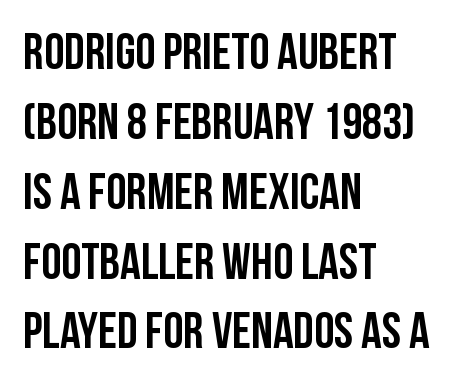
A typesetter would call this proportional, since set widths differ per character. Which margin do the lines hug? The left one — the right edge is uneven. Compared with typical body copy, the letter spacing here is the same. Classification — sans serif. In terms of leading, this rendering sits right in the middle.
